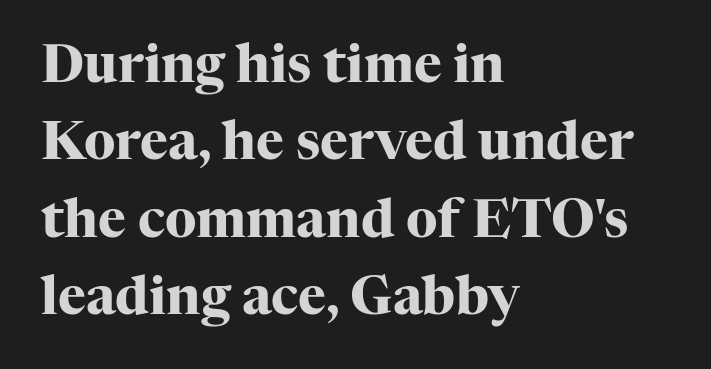
The image shows 53 px heavy serif type, upright; set left-aligned, normal line spacing (1.46x), normal letter spacing, not underlined; high stroke contrast and a medium x-height.
